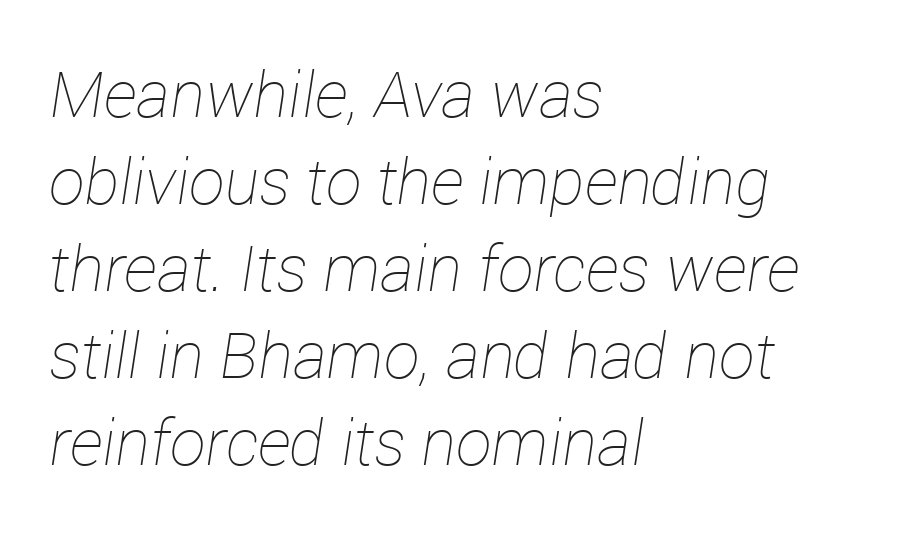
Varying glyph widths throughout — classic text-font behaviour. Compared with a typical body face, this is equally light or lighter still. Nobody touched the tracking dial on this one. The words here are not underlined. The glyphs look as if they've been sheared to an angle. The paragraph has a hard left edge and a soft right edge.
